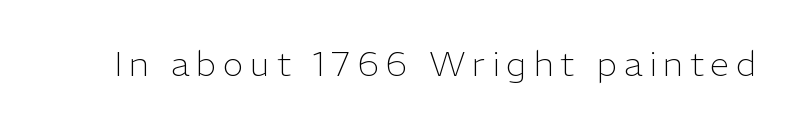
The font is comparable to plain body text, perhaps lighter. Descenders hang freely into open space. The text was rendered using a sans face with plain stroke endings. Character widths vary here, with narrow letters taking less room than wide ones.
